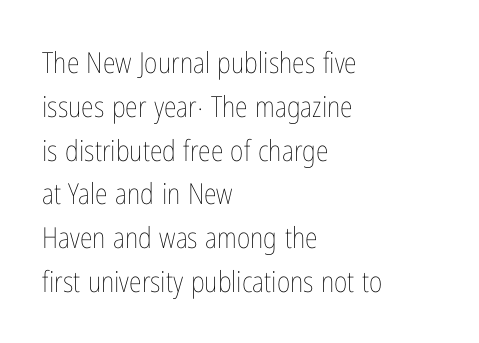
Q: Is the text bold? A: No.
Q: Is the text italic (slanted)? A: No, it is upright.
Q: Is the text underlined? A: No.
Q: How is the paragraph aligned? A: Left-aligned.
Q: Is the spacing between letters normal or unusually wide? A: Normal.
Q: Is the spacing between lines tight, normal or loose? A: Normal.
Q: Width (condensed, normal, or wide)? A: Condensed.
Q: Stroke contrast? A: Low.
Q: x-height? A: Medium.
Q: Monospaced? A: No.
